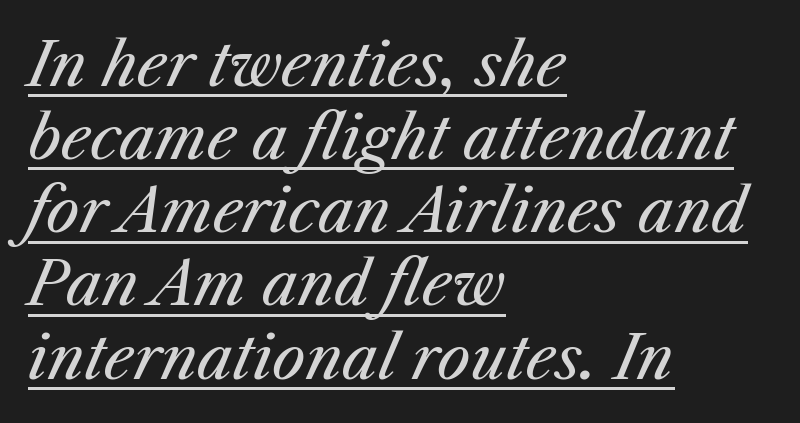
Q: Is the text bold? A: No.
Q: Is the text italic (slanted)? A: Yes, it leans right by about 25 degrees.
Q: Is the text underlined? A: Yes.
Q: How is the paragraph aligned? A: Left-aligned.
Q: Is the spacing between letters normal or unusually wide? A: Normal.
Q: Width (condensed, normal, or wide)? A: Normal.
Q: Stroke contrast? A: Medium.
Q: x-height? A: Medium.
Q: Monospaced? A: No.
